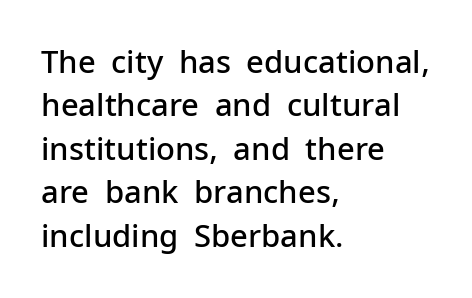
The image shows 31 px semibold sans-serif type, upright; set left-aligned, normal line spacing (1.4x), normal letter spacing, not underlined; low stroke contrast and a medium x-height.
